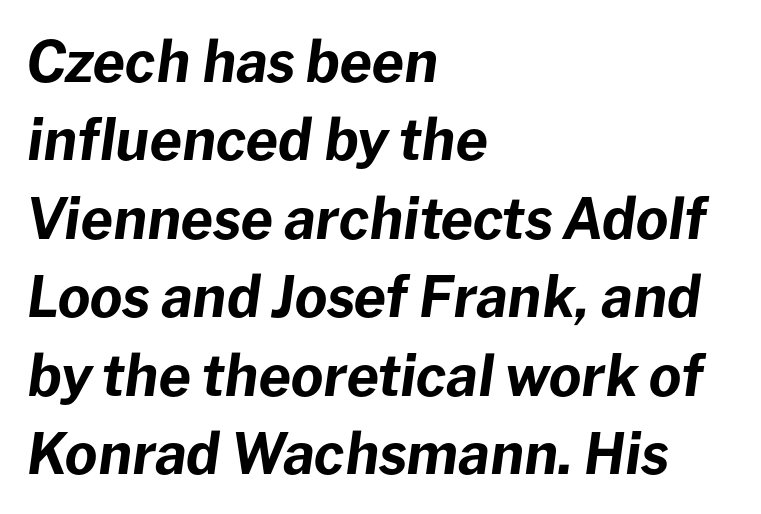
These lines are rendered in a variable-pitch font. The rendering anchors every line to the left-hand side. Summary of vertical rhythm: regular, with standard interline spacing. Tracking value appears to be zero — textbook default spacing.
